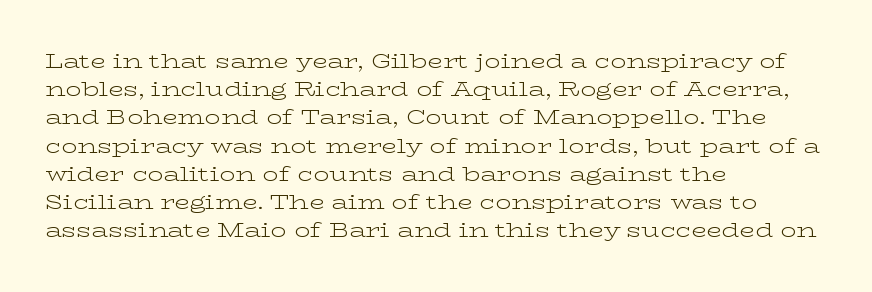
Q: Is the text bold? A: No.
Q: Is the text italic (slanted)? A: No, it is upright.
Q: Is the text underlined? A: No.
Q: How is the paragraph aligned? A: Left-aligned.
Q: Is the spacing between letters normal or unusually wide? A: Normal.
Q: Is the spacing between lines tight, normal or loose? A: Normal.
